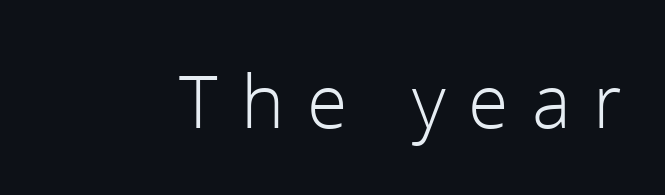
Weight: in the light-to-regular range. Tracking value appears strongly positive — letters spread wide. The face used here is proportionally spaced, like ordinary book or web type. Check the space under the baseline: it is left empty. The designer went with a sans here, leaving each stem footless.
